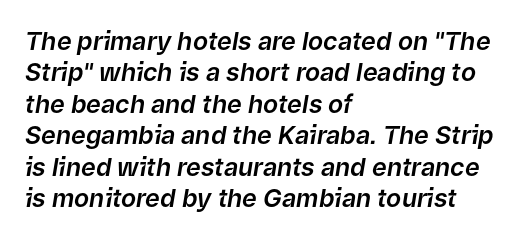
Designer's note — italics engaged. Every row of glyphs begins at an identical x-position on the left. A bare baseline throughout the passage. Summary of vertical rhythm: regular, with standard interline spacing.
